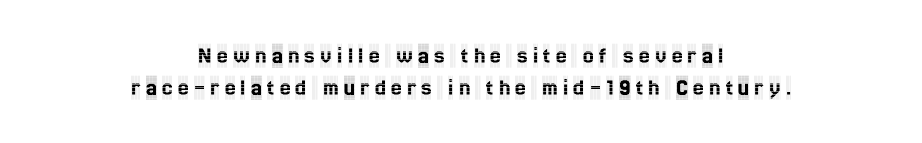
{"italic": "no", "underline": "no", "align": "center", "line_spacing": "normal", "line_spacing_ratio": 1.33, "letter_spacing": "wide", "letter_spacing_em": 0.22, "glyph_px": 24}
